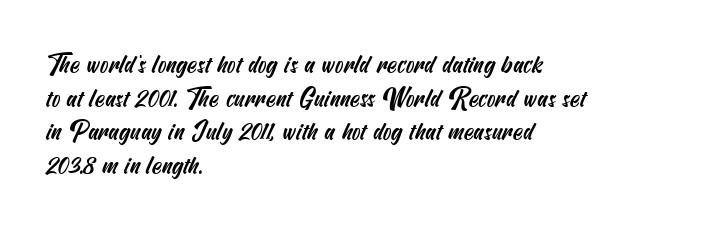
Q: Is the text underlined? A: No.
Q: How is the paragraph aligned? A: Left-aligned.
Q: Is the spacing between letters normal or unusually wide? A: Normal.
Q: Is the spacing between lines tight, normal or loose? A: Normal.
